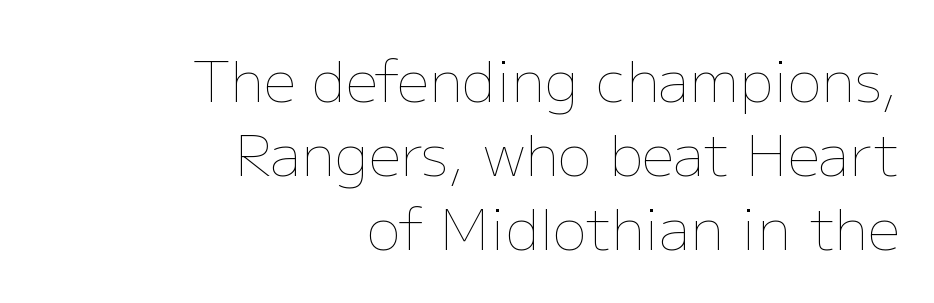
The image shows 57 px thin type, upright; set right-aligned, normal line spacing (1.3x), normal letter spacing, not underlined; low stroke contrast and a medium x-height.
